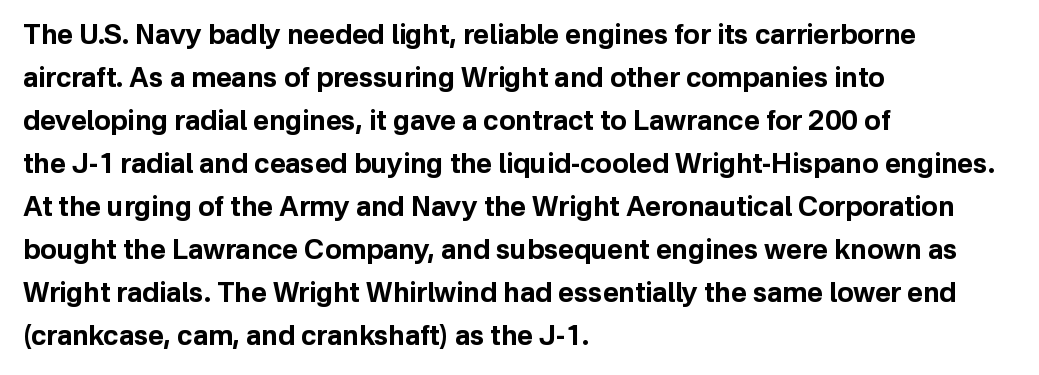
Typesetter's note: full bold, strokes at maximum text heaviness. Quick note: interline space is typical. Compared with a centered layout, this one pins lines to the left instead. Tall strokes in this sample are plumb rather than angled. The tracking reads as untouched default to a designer's eye. Has an underline been added? It has not.
